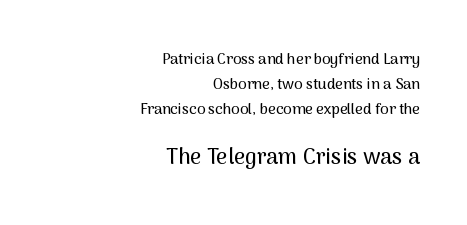
Q: Is the text italic (slanted)? A: No, it is upright.
Q: Is the text underlined? A: No.
Q: How is the paragraph aligned? A: Right-aligned.
Q: Is the spacing between letters normal or unusually wide? A: Normal.
Q: Is the spacing between lines tight, normal or loose? A: Normal.
Q: Which block of text is set in a larger size, the first (top) or the second (bottom)? A: The second (bottom) one.
